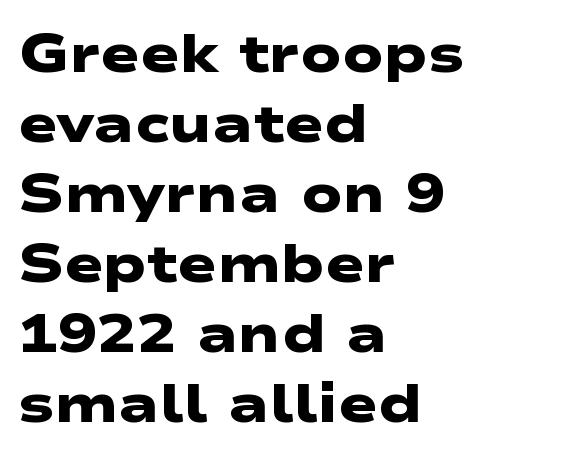
Looks like regular typesetting: each glyph gets only the width it needs. Stroke thickness is high; the sample reads as a true bold. These lines keep a tight, regular rhythm from letter to letter. Where is the straight margin? On the left. This sample keeps an unexceptional amount of space between lines. Unlike a traditional serif, this face leaves its strokes unadorned.
